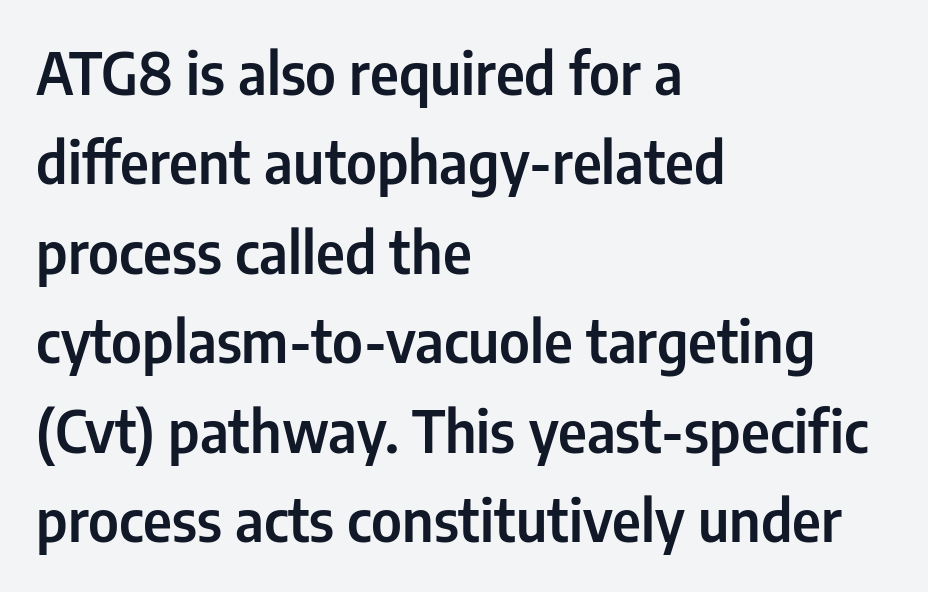
{"serif": "no", "italic": "no", "width": "condensed", "stroke_contrast": "low", "x_height": "medium", "monospaced": "no", "underline": "no", "align": "left", "line_spacing": "normal", "line_spacing_ratio": 1.57, "letter_spacing": "normal", "letter_spacing_em": 0.0, "glyph_px": 57}
